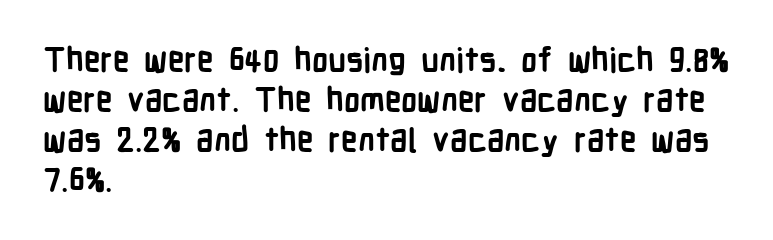
The image shows 33 px semibold, condensed sans-serif type, upright; set left-aligned, line spacing 1.21x, normal letter spacing, not underlined; low stroke contrast and a medium x-height.
